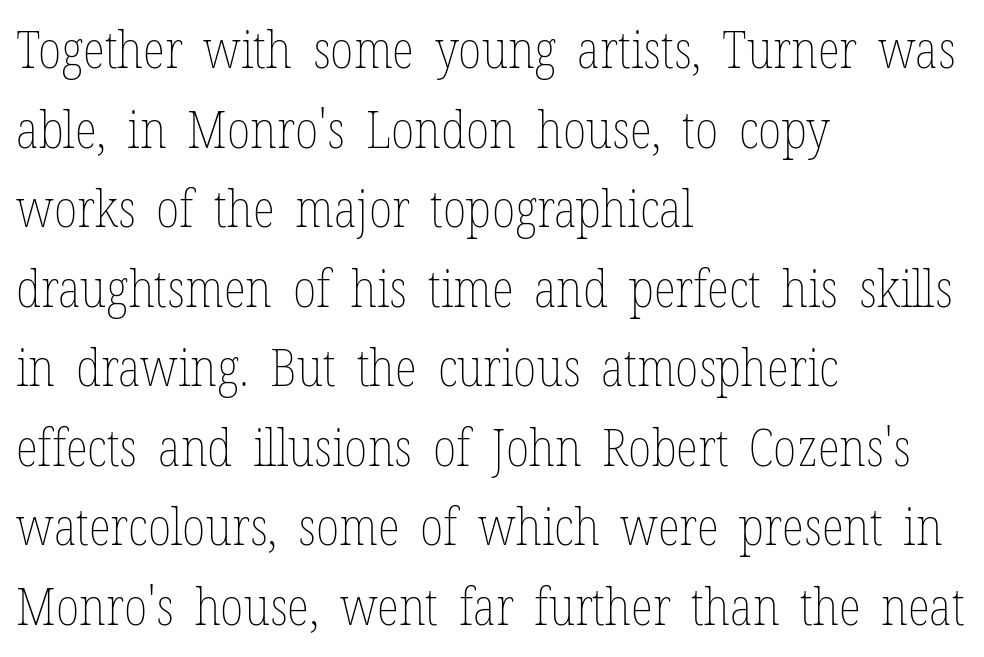
{"italic": "no", "bold": "no", "weight": "thin", "width": "condensed", "stroke_contrast": "low", "x_height": "medium", "monospaced": "no", "underline": "no", "align": "left", "line_spacing": "normal", "line_spacing_ratio": 1.53, "letter_spacing": "normal", "letter_spacing_em": 0.0, "glyph_px": 52}
